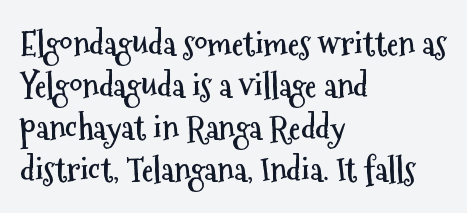
Q: Is the text bold? A: Yes.
Q: Is the text italic (slanted)? A: No, it is upright.
Q: Is the typeface a serif or a sans-serif typeface? A: Sans-serif.
Q: Is the text underlined? A: No.
Q: How is the paragraph aligned? A: Left-aligned.
Q: Is the spacing between letters normal or unusually wide? A: Normal.
Q: Is the spacing between lines tight, normal or loose? A: Normal.
Q: Width (condensed, normal, or wide)? A: Condensed.
Q: Stroke contrast? A: Medium.
Q: x-height? A: Medium.
Q: Monospaced? A: No.
